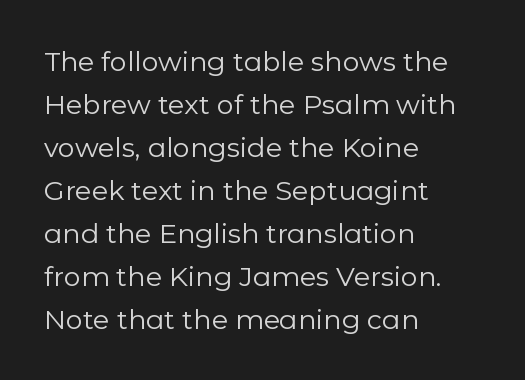
The image shows 27 px text type, upright; set left-aligned, normal line spacing (1.59x), normal letter spacing, not underlined.
